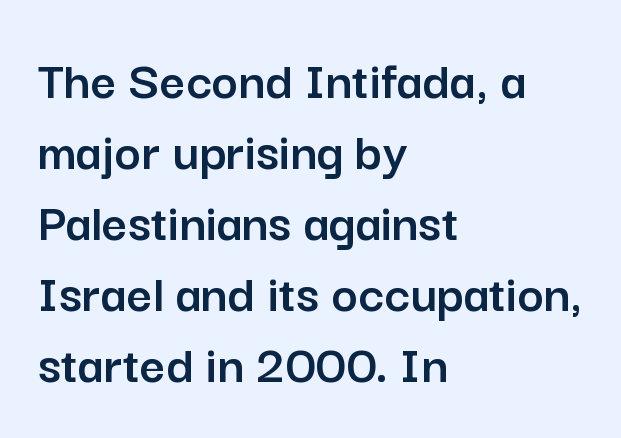
Serif or sans? Sans — the stroke terminals are bare. The passage is arranged the way most books set body copy — flush left. Every character sits straight up, as roman type does. Normally led — the rows are evenly, conventionally spaced. The baseline area is clear.
